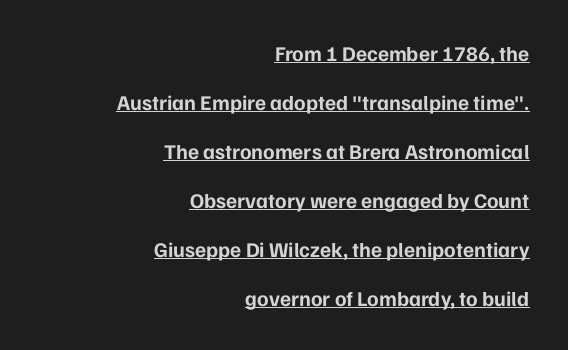
{"italic": "no", "bold": "yes", "underline": "yes", "align": "right", "line_spacing": "loose", "line_spacing_ratio": 2.33, "letter_spacing": "normal", "letter_spacing_em": 0.0, "glyph_px": 21}
